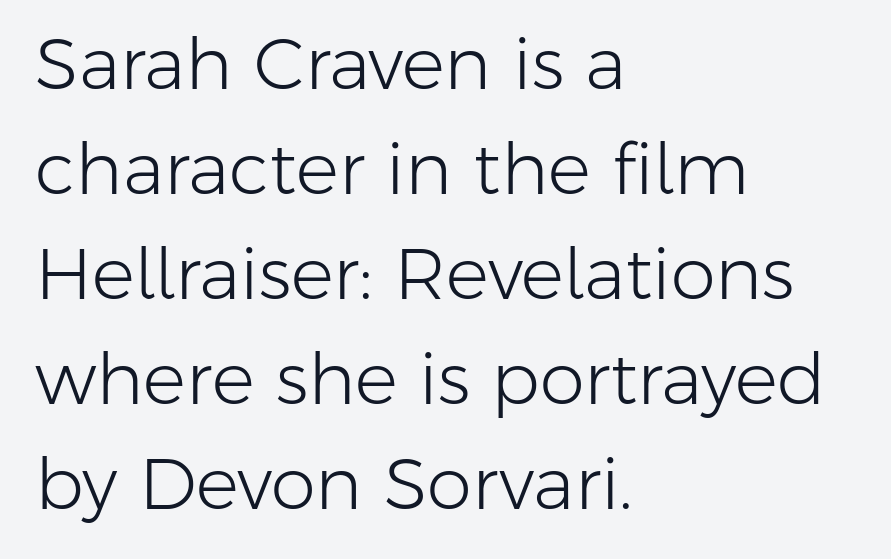
Compared with typical body copy, the letter spacing here is the same. The letters advance in unequal steps, a hallmark of proportional type. The paragraph has a hard left edge and a soft right edge. Bare-footed words on every line. Typographically, this falls in the sans-serif category.
